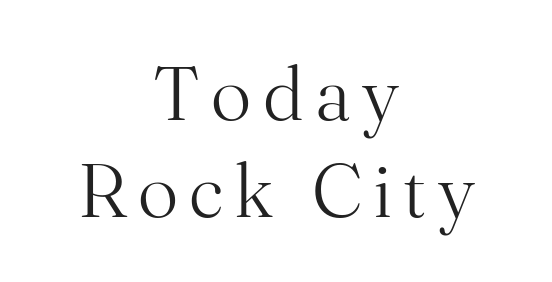
Q: Is the text bold? A: No.
Q: Is the text italic (slanted)? A: No, it is upright.
Q: Is the typeface a serif or a sans-serif typeface? A: Serif.
Q: Is the text underlined? A: No.
Q: How is the paragraph aligned? A: Centered.
Q: Is the spacing between lines tight, normal or loose? A: Normal.
Q: Width (condensed, normal, or wide)? A: Normal.
Q: Stroke contrast? A: Medium.
Q: x-height? A: Small.
Q: Monospaced? A: No.
